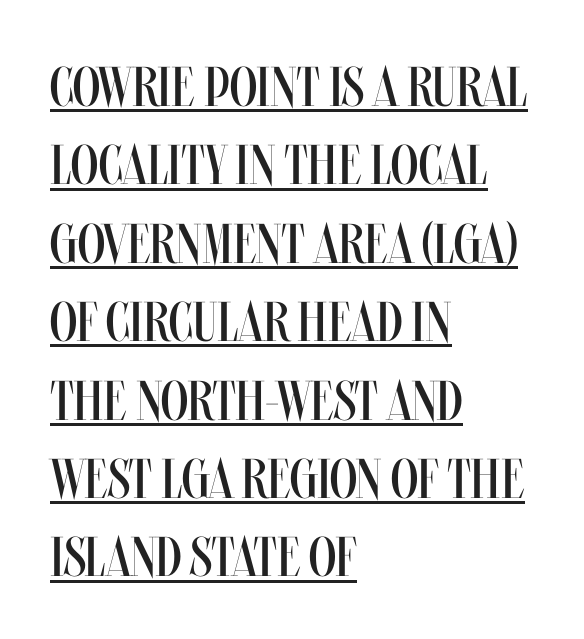
{"italic": "no", "bold": "no", "weight": "regular", "width": "condensed", "stroke_contrast": "medium", "x_height": "large", "monospaced": "no", "underline": "yes", "align": "left", "line_spacing": "normal", "line_spacing_ratio": 1.4, "letter_spacing": "normal", "letter_spacing_em": 0.0, "glyph_px": 56}
